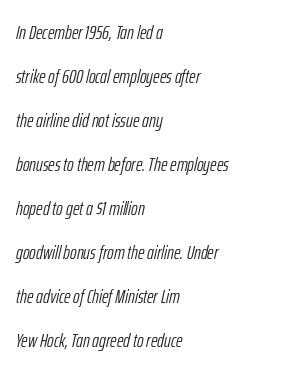
The image shows 20 px text type, italic (leaning right); set left-aligned, loose line spacing (2.2x), normal letter spacing, not underlined.
